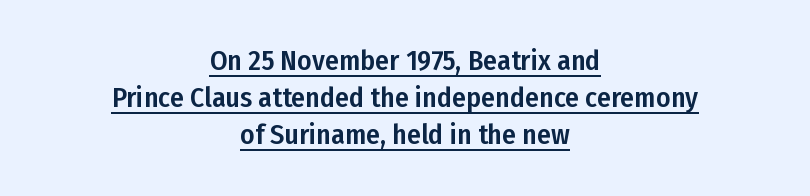
Q: Is the text italic (slanted)? A: No, it is upright.
Q: Is the typeface a serif or a sans-serif typeface? A: Sans-serif.
Q: Is the text underlined? A: Yes.
Q: How is the paragraph aligned? A: Centered.
Q: Is the spacing between letters normal or unusually wide? A: Normal.
Q: Is the spacing between lines tight, normal or loose? A: Normal.
Q: Width (condensed, normal, or wide)? A: Condensed.
Q: Stroke contrast? A: Low.
Q: x-height? A: Medium.
Q: Monospaced? A: No.
